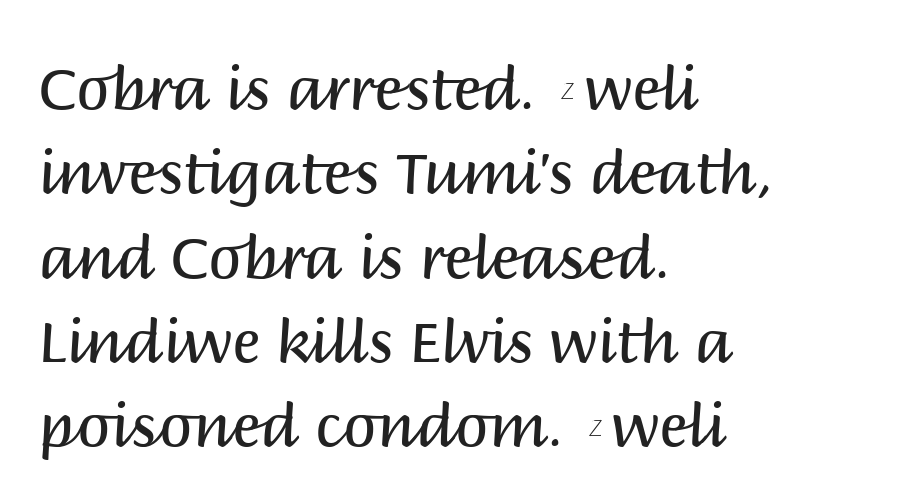
{"serif": "no", "bold": "no", "weight": "regular", "width": "normal", "stroke_contrast": "medium", "x_height": "large", "monospaced": "no", "underline": "no", "align": "left", "line_spacing": "normal", "line_spacing_ratio": 1.43, "letter_spacing": "normal", "letter_spacing_em": 0.0, "glyph_px": 59}
